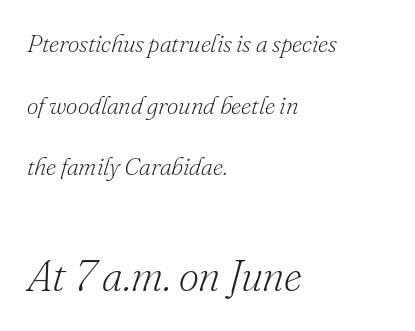
Q: Is the text bold? A: No.
Q: Is the text italic (slanted)? A: Yes, it leans right by about 16 degrees.
Q: Is the typeface a serif or a sans-serif typeface? A: Serif.
Q: Is the text underlined? A: No.
Q: How is the paragraph aligned? A: Left-aligned.
Q: Is the spacing between letters normal or unusually wide? A: Normal.
Q: Is the spacing between lines tight, normal or loose? A: Loose.
Q: Which block of text is set in a larger size, the first (top) or the second (bottom)? A: The second (bottom) one.
Q: Width (condensed, normal, or wide)? A: Normal.
Q: Stroke contrast? A: Low.
Q: x-height? A: Small.
Q: Monospaced? A: No.
